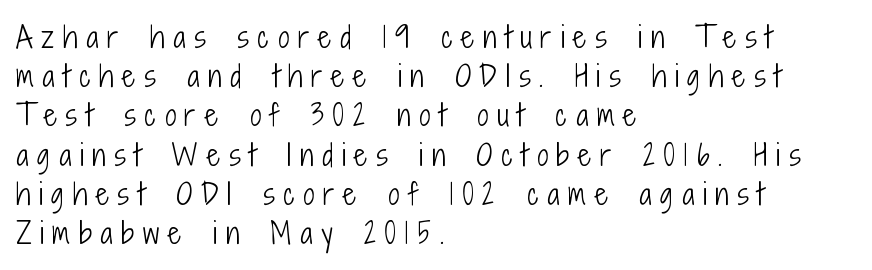
{"serif": "no", "italic": "no", "bold": "no", "weight": "light", "width": "condensed", "stroke_contrast": "low", "x_height": "medium", "monospaced": "no", "underline": "no", "align": "left", "line_spacing": "normal", "line_spacing_ratio": 1.4, "letter_spacing": "wide", "letter_spacing_em": 0.32, "glyph_px": 28}
